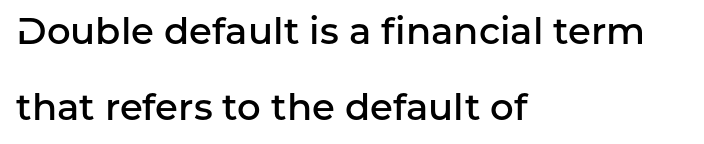
{"serif": "no", "italic": "no", "bold": "semi", "weight": "semibold", "width": "normal", "stroke_contrast": "low", "x_height": "medium", "monospaced": "no", "underline": "no", "align": "left", "line_spacing": "loose", "line_spacing_ratio": 2.05, "letter_spacing": "normal", "letter_spacing_em": 0.0, "glyph_px": 37}
